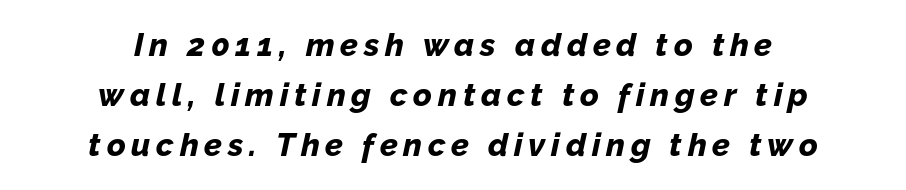
Q: Is the text bold? A: Yes.
Q: Is the text italic (slanted)? A: Yes, it leans right by about 12 degrees.
Q: Is the text underlined? A: No.
Q: How is the paragraph aligned? A: Centered.
Q: Is the spacing between lines tight, normal or loose? A: Normal.
Q: Width (condensed, normal, or wide)? A: Normal.
Q: Stroke contrast? A: Low.
Q: x-height? A: Medium.
Q: Monospaced? A: No.
